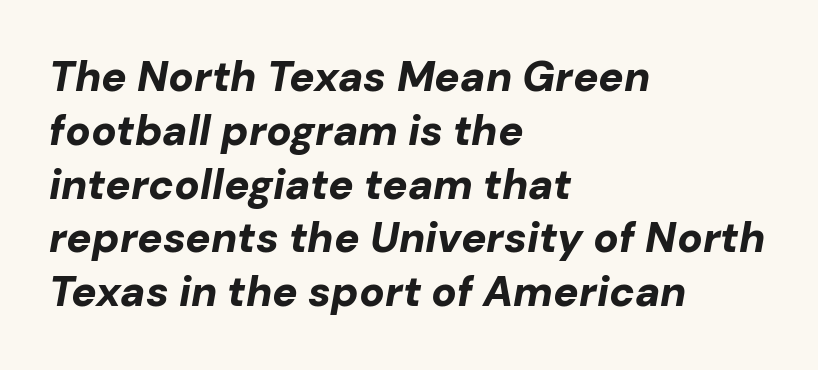
Caption: multi-line text, flush left, ragged right. The vertical gap from one line to the next is medium. Glance below the letters and you will spot only blank space. Here the designer chose a conventional face with non-uniform glyph widths. Chunky letters — that's bold for sure. The typography opts for an oblique posture over an upright one.
